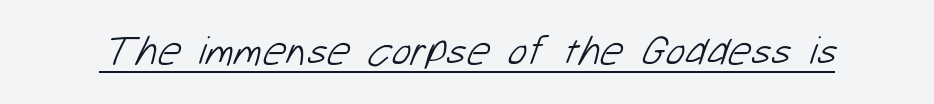
{"serif": "no", "bold": "no", "weight": "light", "width": "normal", "stroke_contrast": "low", "x_height": "medium", "monospaced": "no", "underline": "yes", "letter_spacing": "normal", "letter_spacing_em": 0.0, "glyph_px": 41}
